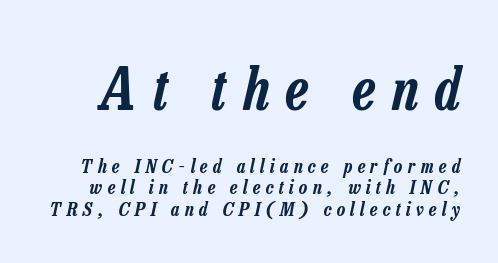
Underlining? Definitely not there. Regarding leading, the lines here are crowded together. A typesetter would call this heavily tracked-out type. Here the designer chose a conventional face with non-uniform glyph widths. Does the lettering tilt? It does — this is italic.
